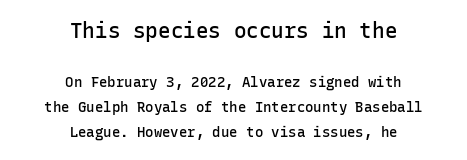
The image shows 21 px text type, upright; set centered, line spacing 1.81x, normal letter spacing, not underlined; the first (top) block is 1.5x larger.
